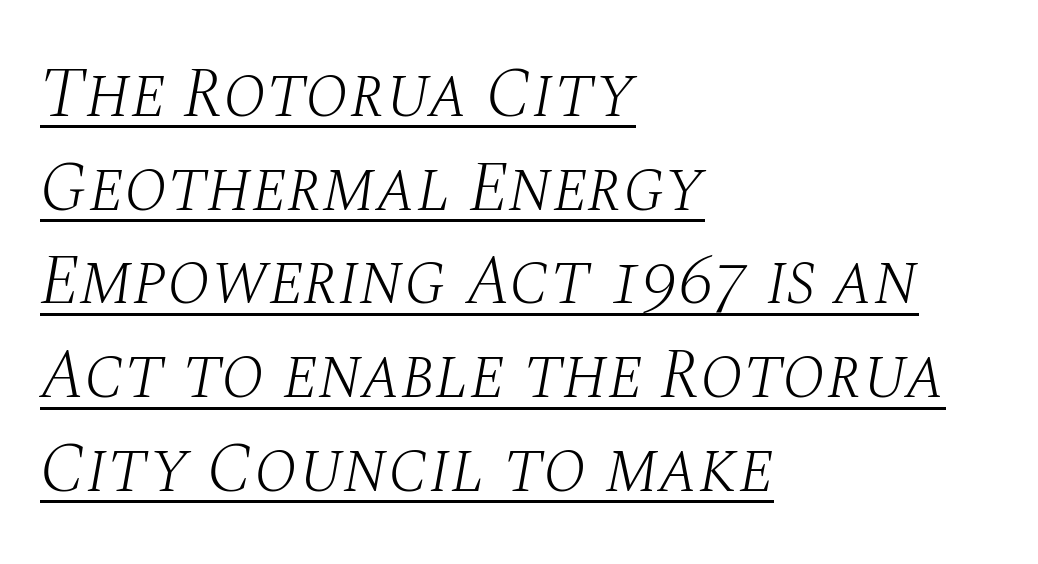
{"serif": "yes", "italic": "yes", "lean": "right", "slant_degrees": 10, "bold": "no", "weight": "light", "width": "normal", "stroke_contrast": "medium", "x_height": "large", "monospaced": "no", "underline": "yes", "align": "left", "line_spacing": "normal", "line_spacing_ratio": 1.32, "letter_spacing": "normal", "letter_spacing_em": 0.0, "glyph_px": 71}
